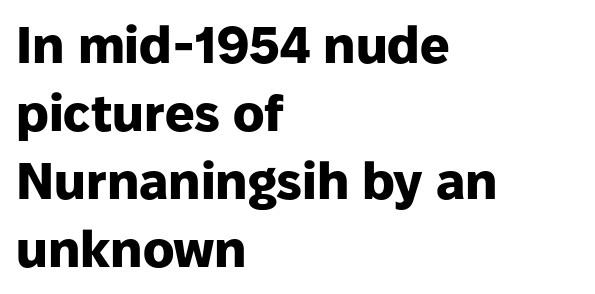
{"serif": "no", "italic": "no", "bold": "yes", "weight": "heavy", "width": "normal", "stroke_contrast": "low", "x_height": "medium", "monospaced": "no", "underline": "no", "align": "left", "line_spacing": "normal", "line_spacing_ratio": 1.31, "letter_spacing": "normal", "letter_spacing_em": 0.0, "glyph_px": 52}
